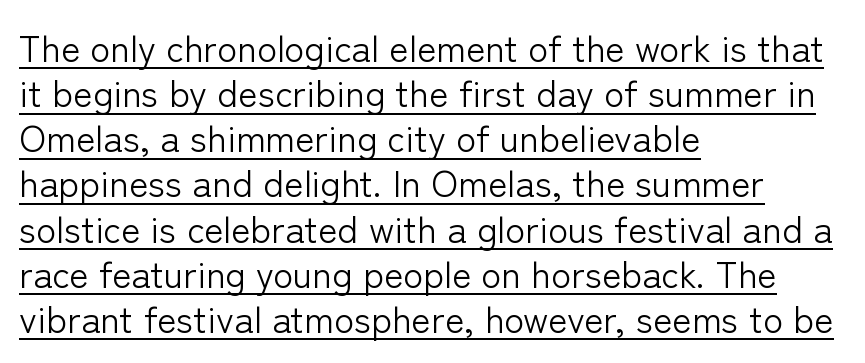
{"serif": "no", "italic": "no", "bold": "no", "weight": "light", "width": "normal", "stroke_contrast": "low", "x_height": "medium", "monospaced": "no", "underline": "yes", "align": "left", "line_spacing_ratio": 1.22, "letter_spacing": "normal", "letter_spacing_em": 0.0, "glyph_px": 37}
